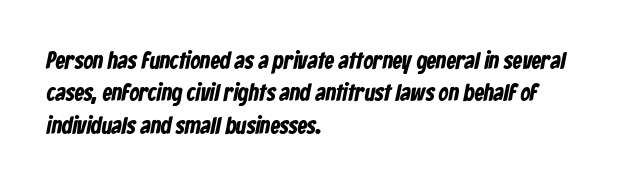
Quick note: interline space is typical. The letters sit at their default tracking, neither squeezed nor spread. Glance below the letters and you will spot only blank space. Bold? Absolutely — the strokes are thick and heavy. These lines stack with their left ends in a neat column.
